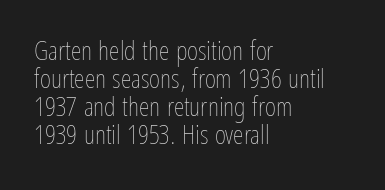
Q: Is the text bold? A: No.
Q: Is the text italic (slanted)? A: No, it is upright.
Q: Is the text underlined? A: No.
Q: How is the paragraph aligned? A: Left-aligned.
Q: Is the spacing between letters normal or unusually wide? A: Normal.
Q: Is the spacing between lines tight, normal or loose? A: Tight.
